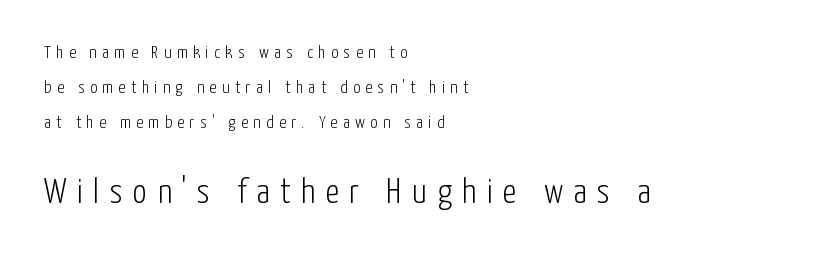
The image shows 35 px light, condensed sans-serif type, upright; set left-aligned, loose line spacing (1.95x), unusually wide letter spacing (+0.3 em), not underlined; the second (bottom) block is 1.94x larger; low stroke contrast and a medium x-height.
